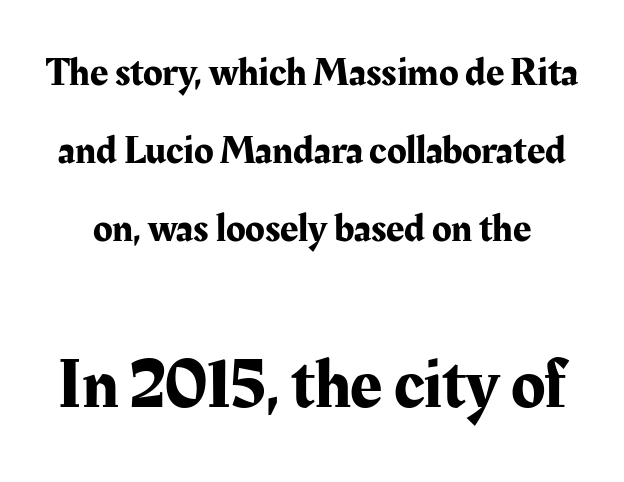
The face used here appears at its bigger size in the lower chunk. Tall strokes in this sample are plumb rather than angled. Only glyphs here, with clear space below each row. Each letter's strokes conclude with small projecting serifs.
